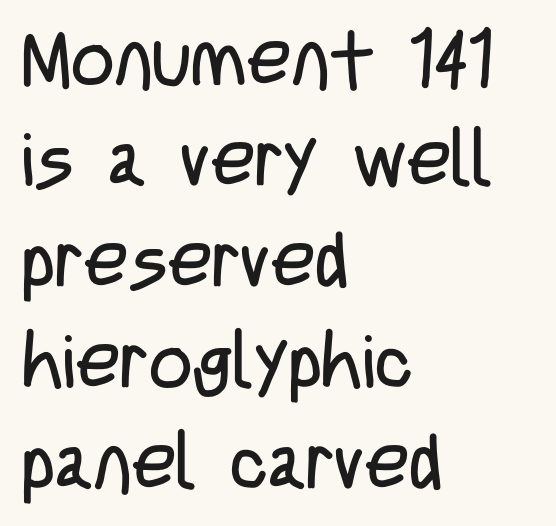
The rag falls on the right side of this text block. The face used here is rendered with its standard letterfit. Vertically, the passage feels balanced, rows spaced as you'd expect. Anything drawn beneath the words? Only blank space.
